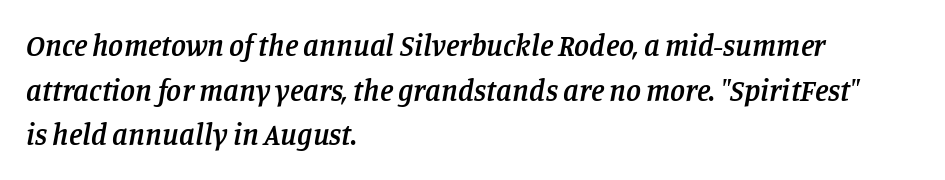
The image shows 30 px semibold serif type, italic (leaning right); set left-aligned, normal line spacing (1.49x), normal letter spacing, not underlined; low stroke contrast and a large x-height.
